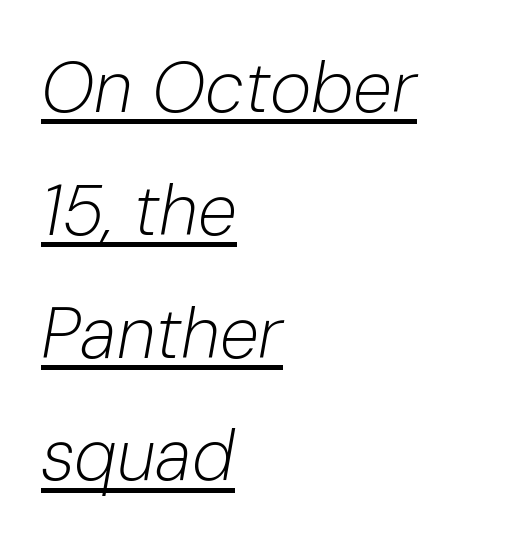
Q: Is the text bold? A: No.
Q: Is the text italic (slanted)? A: Yes, it leans right by about 10 degrees.
Q: Is the text underlined? A: Yes.
Q: How is the paragraph aligned? A: Left-aligned.
Q: Is the spacing between letters normal or unusually wide? A: Normal.
Q: Width (condensed, normal, or wide)? A: Normal.
Q: Stroke contrast? A: Low.
Q: x-height? A: Medium.
Q: Monospaced? A: No.
